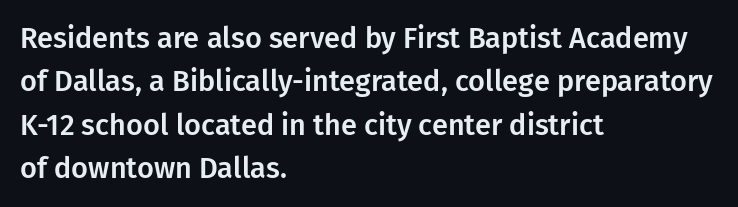
Q: Is the text italic (slanted)? A: No, it is upright.
Q: Is the typeface a serif or a sans-serif typeface? A: Sans-serif.
Q: Is the text underlined? A: No.
Q: How is the paragraph aligned? A: Left-aligned.
Q: Is the spacing between letters normal or unusually wide? A: Normal.
Q: Is the spacing between lines tight, normal or loose? A: Normal.
Q: Width (condensed, normal, or wide)? A: Normal.
Q: Stroke contrast? A: Low.
Q: x-height? A: Medium.
Q: Monospaced? A: No.
